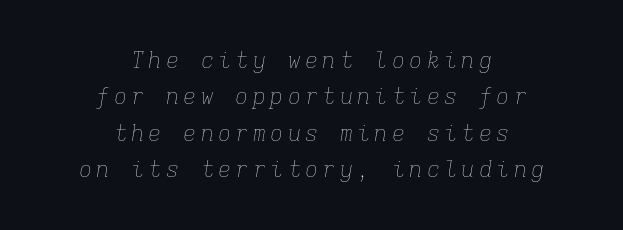
{"italic": "yes", "lean": "right", "slant_degrees": 9, "bold": "no", "underline": "no", "align": "center", "line_spacing": "normal", "line_spacing_ratio": 1.65, "glyph_px": 22}
